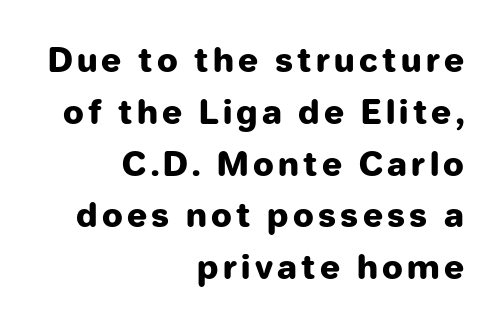
Q: Is the text bold? A: Yes.
Q: Is the text italic (slanted)? A: No, it is upright.
Q: Is the typeface a serif or a sans-serif typeface? A: Sans-serif.
Q: Is the text underlined? A: No.
Q: How is the paragraph aligned? A: Right-aligned.
Q: Is the spacing between lines tight, normal or loose? A: Normal.
Q: Width (condensed, normal, or wide)? A: Normal.
Q: Stroke contrast? A: Low.
Q: x-height? A: Medium.
Q: Monospaced? A: No.
